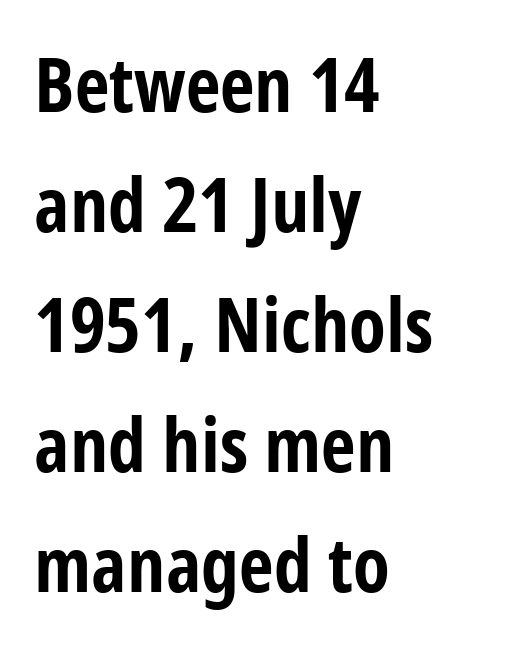
The image shows 76 px bold, condensed sans-serif type, upright; set left-aligned, normal line spacing (1.58x), normal letter spacing, not underlined; low stroke contrast and a medium x-height.
